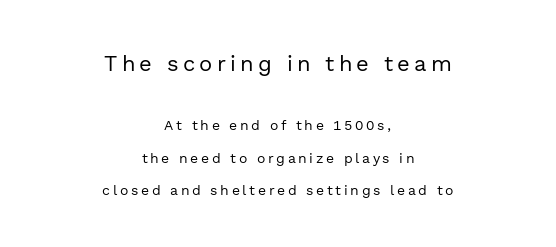
Plain, unruled lines of type. Ascenders rise straight up at ninety degrees. The typesetting does not lean heavy: it is not bold. Does the bottom block carry the larger type? No, the top block does. The rag falls on both sides of this text block equally. Rows of type keep a wide berth in the vertical direction.
